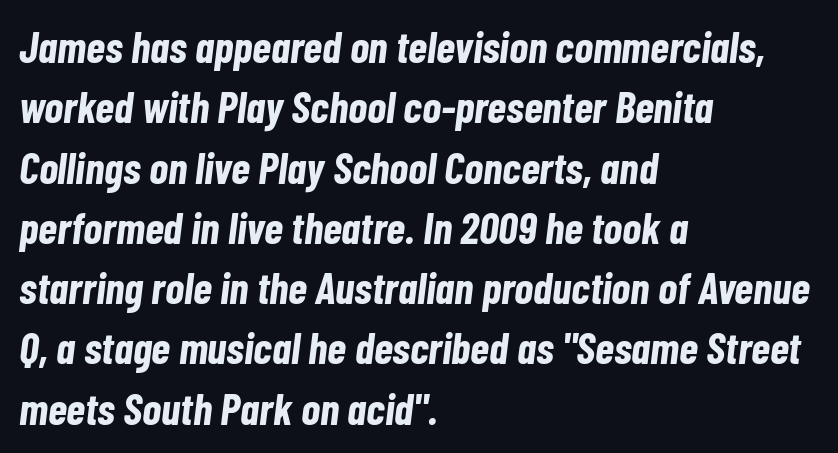
These lines are rendered in a variable-pitch font. Vertical spacing — default. The font is running at its bold setting. The typography opts for an oblique posture over an upright one.
